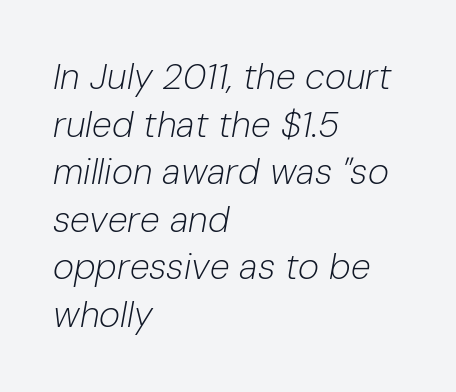
Tall strokes in this sample are angled rather than plumb. On a weight scale, this lands at 450 or below. Spacing verdict: proportional, widths tailored to each character. Regular leading. The typesetter chose a ragged-right arrangement here.
